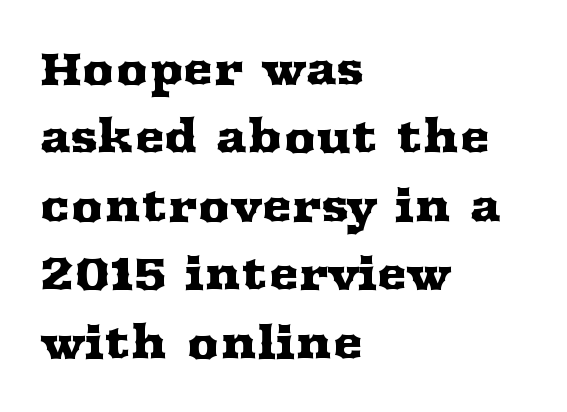
{"serif": "yes", "italic": "no", "width": "wide", "stroke_contrast": "medium", "x_height": "medium", "monospaced": "no", "underline": "no", "align": "left", "line_spacing": "normal", "line_spacing_ratio": 1.52, "letter_spacing": "normal", "letter_spacing_em": 0.0, "glyph_px": 45}
